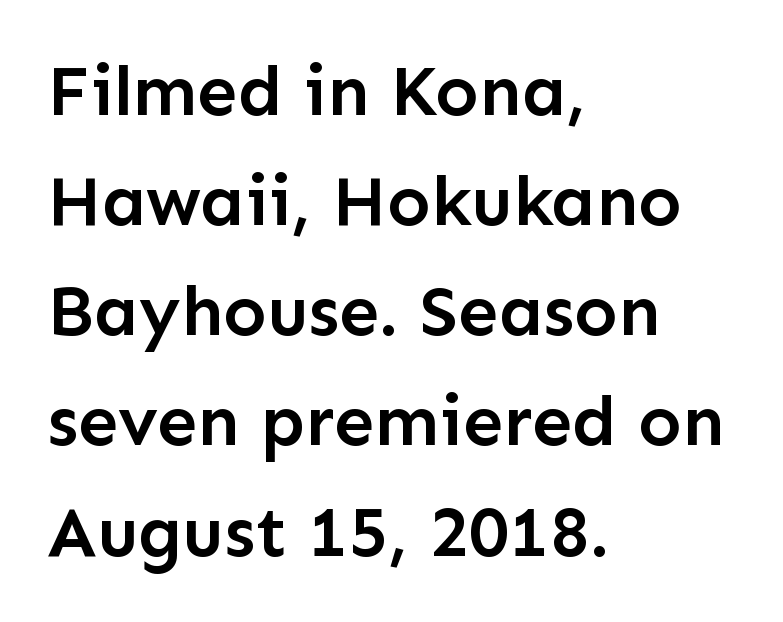
{"serif": "no", "italic": "no", "bold": "semi", "weight": "semibold", "width": "normal", "stroke_contrast": "low", "x_height": "medium", "monospaced": "no", "underline": "no", "align": "left", "line_spacing": "normal", "line_spacing_ratio": 1.53, "letter_spacing": "normal", "letter_spacing_em": 0.0, "glyph_px": 72}
